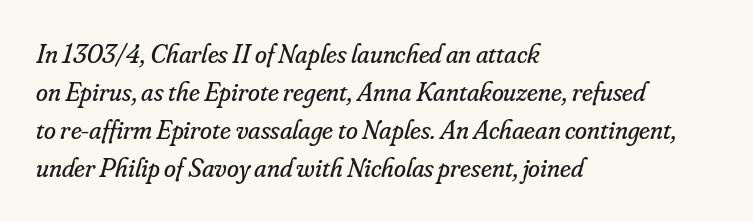
{"italic": "yes", "lean": "right", "slant_degrees": 16, "bold": "no", "underline": "no", "align": "left", "line_spacing": "normal", "line_spacing_ratio": 1.41, "letter_spacing": "normal", "letter_spacing_em": 0.0, "glyph_px": 27}
